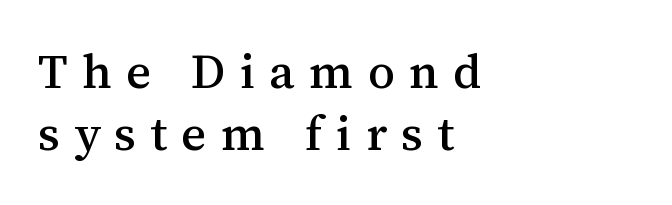
The image shows 48 px serif type, upright; set left-aligned, normal line spacing (1.29x), unusually wide letter spacing (+0.3 em), not underlined; medium stroke contrast and a medium x-height.
